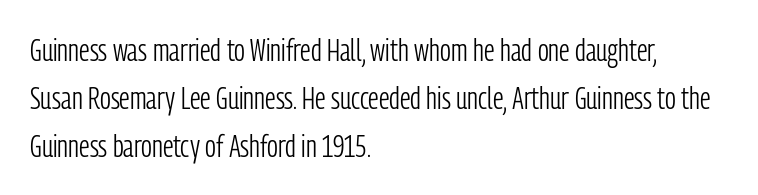
Q: Is the text bold? A: No.
Q: Is the text italic (slanted)? A: No, it is upright.
Q: Is the typeface a serif or a sans-serif typeface? A: Sans-serif.
Q: Is the text underlined? A: No.
Q: How is the paragraph aligned? A: Left-aligned.
Q: Is the spacing between letters normal or unusually wide? A: Normal.
Q: Is the spacing between lines tight, normal or loose? A: Normal.
Q: Width (condensed, normal, or wide)? A: Condensed.
Q: Stroke contrast? A: Low.
Q: x-height? A: Medium.
Q: Monospaced? A: No.
